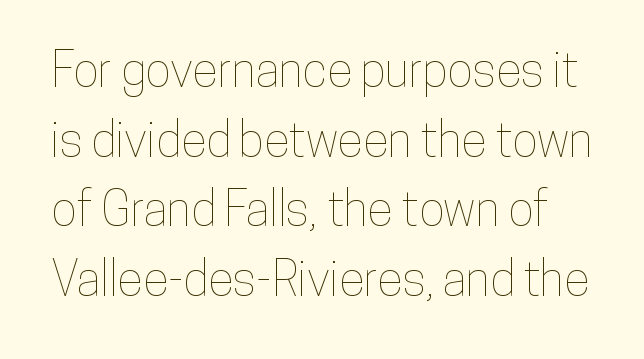
{"italic": "no", "width": "condensed", "stroke_contrast": "low", "x_height": "medium", "monospaced": "no", "underline": "no", "line_spacing": "normal", "line_spacing_ratio": 1.45, "letter_spacing": "normal", "letter_spacing_em": 0.0, "glyph_px": 48}
